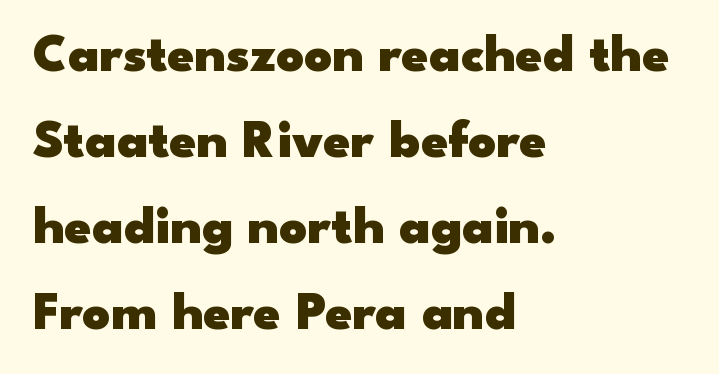
Q: Is the text bold? A: Yes.
Q: Is the text italic (slanted)? A: No, it is upright.
Q: Is the typeface a serif or a sans-serif typeface? A: Sans-serif.
Q: Is the text underlined? A: No.
Q: How is the paragraph aligned? A: Left-aligned.
Q: Is the spacing between letters normal or unusually wide? A: Normal.
Q: Is the spacing between lines tight, normal or loose? A: Normal.
Q: Width (condensed, normal, or wide)? A: Wide.
Q: Stroke contrast? A: Low.
Q: x-height? A: Small.
Q: Monospaced? A: No.
